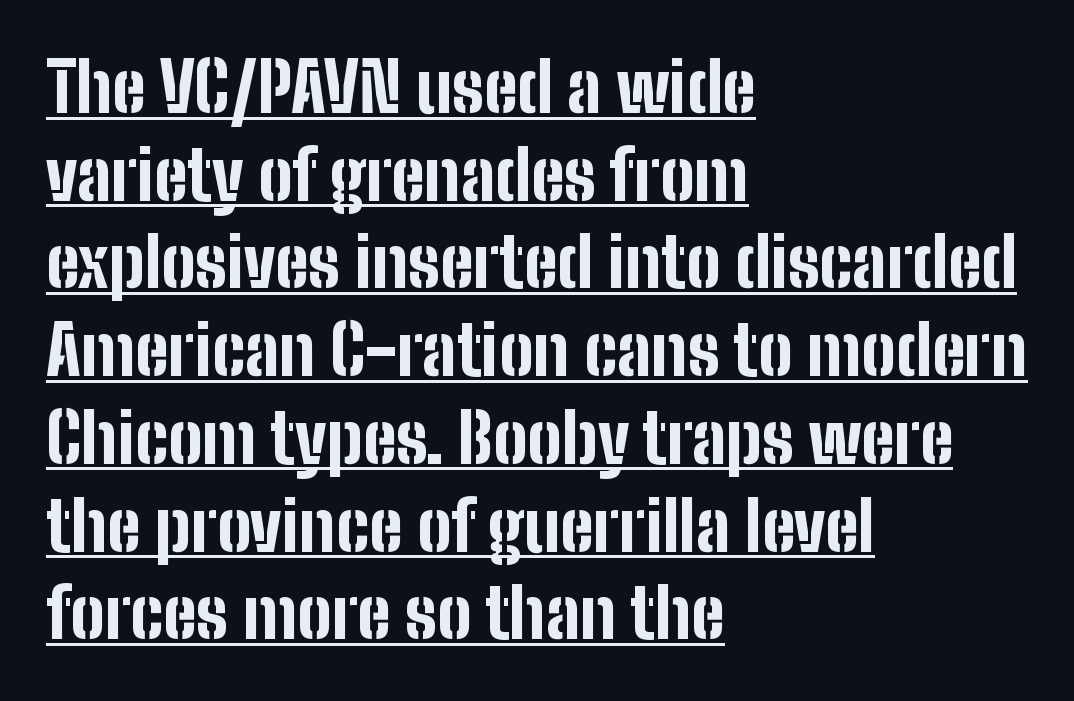
{"serif": "no", "italic": "no", "bold": "yes", "weight": "bold", "width": "condensed", "stroke_contrast": "low", "x_height": "medium", "monospaced": "no", "underline": "yes", "align": "left", "line_spacing": "normal", "line_spacing_ratio": 1.29, "letter_spacing": "normal", "letter_spacing_em": 0.0, "glyph_px": 68}
